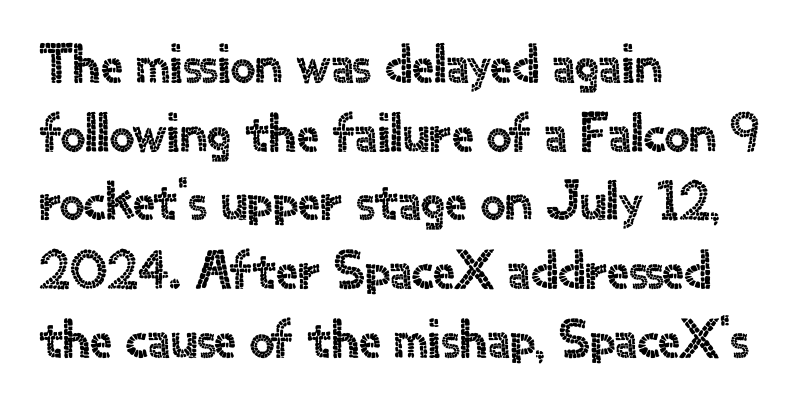
The image shows 55 px sans-serif type, upright; set left-aligned, normal line spacing (1.25x), normal letter spacing, not underlined; a small x-height.
